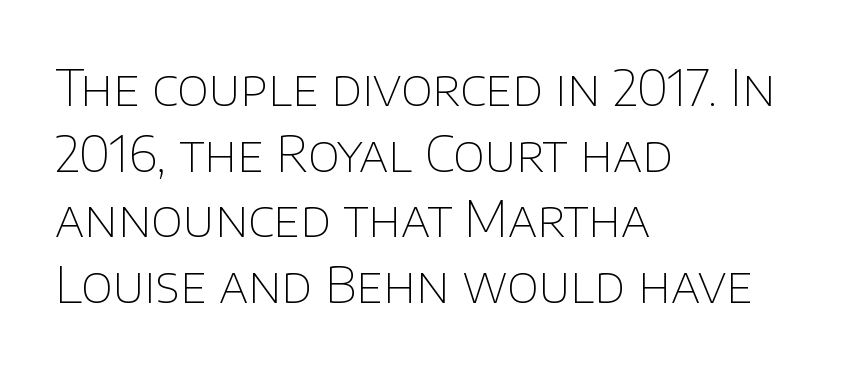
Does extra space separate the letters? No, they use regular spacing. Italic? Not at all — the glyphs are vertical. Think of a printed novel: that variable character pitch is what you see here. Each row of text sits above clean, open space.
